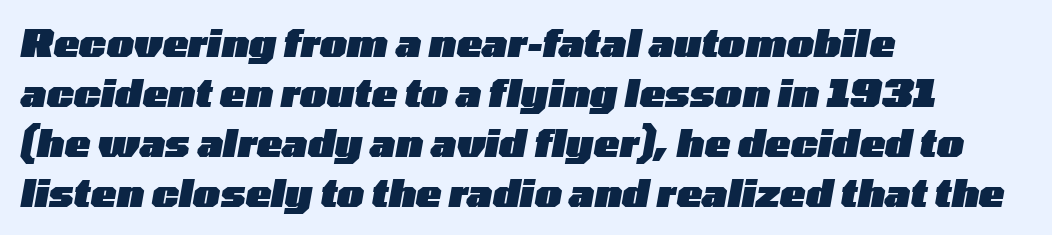
{"italic": "yes", "lean": "right", "slant_degrees": 10, "bold": "yes", "weight": "heavy", "width": "wide", "stroke_contrast": "low", "x_height": "medium", "monospaced": "no", "underline": "no", "align": "left", "line_spacing": "normal", "line_spacing_ratio": 1.32, "letter_spacing": "normal", "letter_spacing_em": 0.0, "glyph_px": 38}
